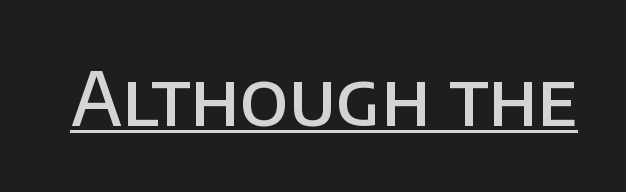
The strokes are fattened partway — semibold, not bold. Letterform terminals end flat and unadorned throughout the passage. The horizontal fit of the characters is conventional and even. The passage shown is typed in a proportional face where columns would drift.
